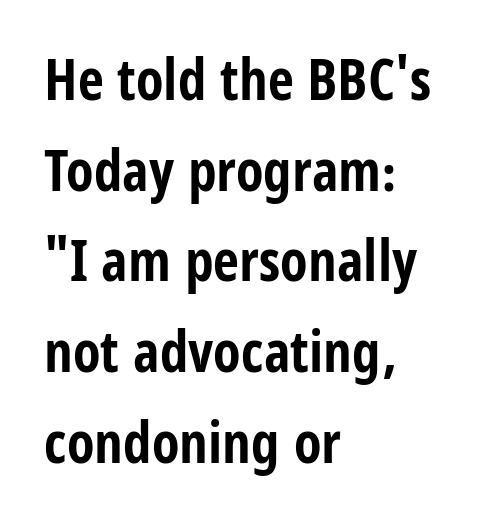
Q: Is the text bold? A: Yes.
Q: Is the text italic (slanted)? A: No, it is upright.
Q: Is the typeface a serif or a sans-serif typeface? A: Sans-serif.
Q: Is the text underlined? A: No.
Q: How is the paragraph aligned? A: Left-aligned.
Q: Is the spacing between letters normal or unusually wide? A: Normal.
Q: Is the spacing between lines tight, normal or loose? A: Normal.
Q: Width (condensed, normal, or wide)? A: Condensed.
Q: Stroke contrast? A: Low.
Q: x-height? A: Large.
Q: Monospaced? A: No.
